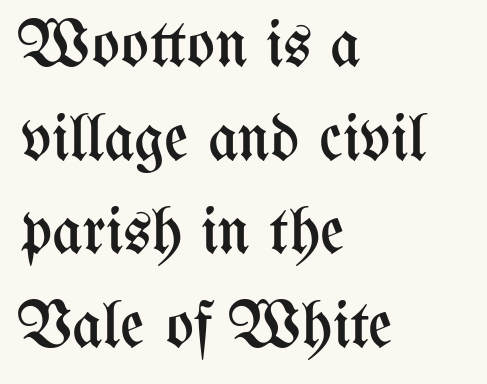
Q: Is the text bold? A: No.
Q: Is the text italic (slanted)? A: No, it is upright.
Q: Is the text underlined? A: No.
Q: How is the paragraph aligned? A: Left-aligned.
Q: Is the spacing between letters normal or unusually wide? A: Normal.
Q: Is the spacing between lines tight, normal or loose? A: Normal.
Q: Width (condensed, normal, or wide)? A: Condensed.
Q: Stroke contrast? A: Medium.
Q: x-height? A: Medium.
Q: Monospaced? A: No.
